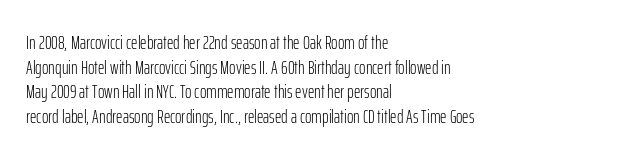
Casual observation: everything's shoved over to the left. This is not heavy type; no bold has been used. Italic? Not at all — the glyphs are vertical. The space beneath each line is pristine and unruled. No extra tracking has been applied to these lines.
